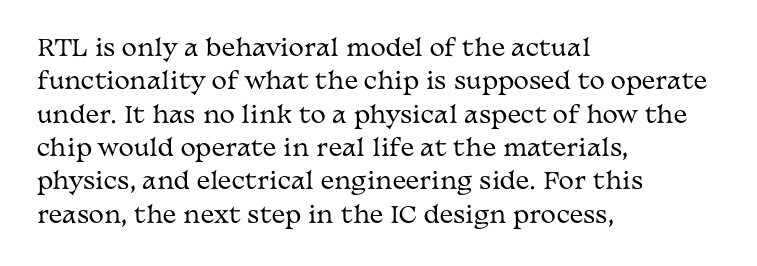
{"italic": "no", "bold": "no", "underline": "no", "align": "left", "line_spacing": "normal", "line_spacing_ratio": 1.45, "letter_spacing": "normal", "letter_spacing_em": 0.0, "glyph_px": 23}
